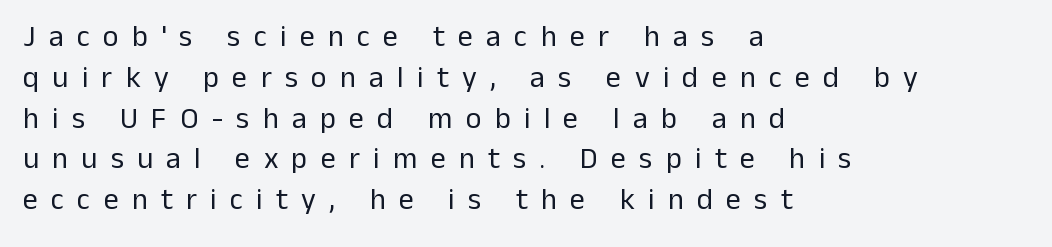
Italic: no, the glyphs are upright roman. The space beneath each line is pristine and unruled. Proportional: the letters do not fall into vertical columns. In terms of letterspacing, this is a distinctly airy, spread setting. The vertical gap from one line to the next is medium.
